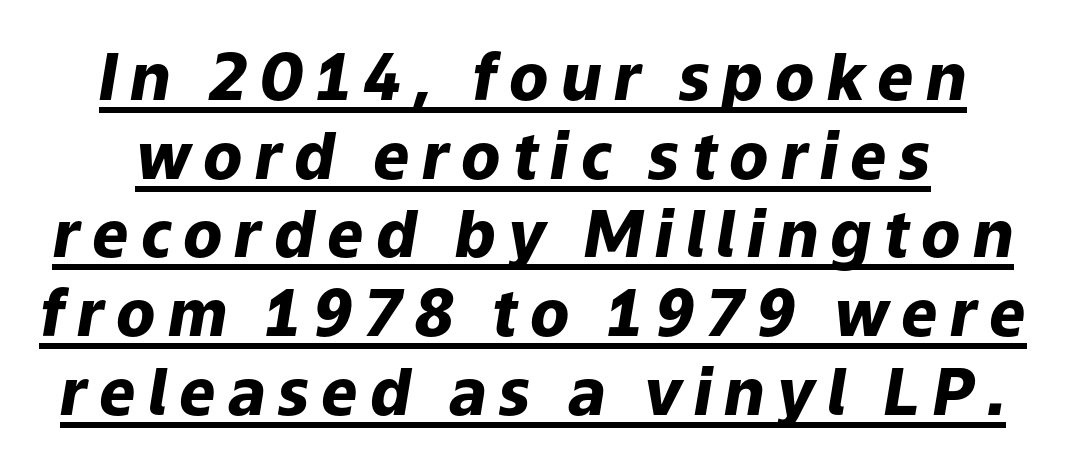
The image shows 64 px heavy type, italic (leaning right); set line spacing 1.23x, underlined; low stroke contrast and a medium x-height.
